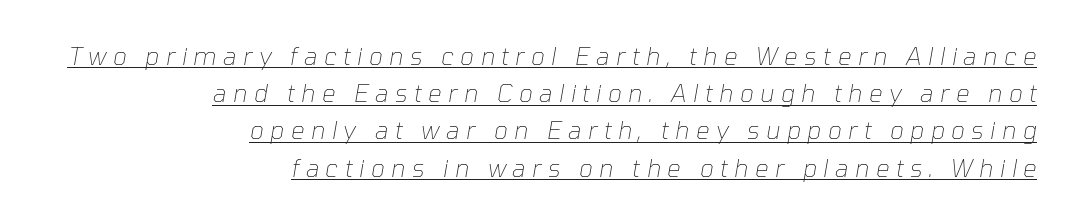
The strokes are not fattened; the text isn't bold. Observe the lean: these are italic letterforms. Line ends are locked; line starts wander. A continuous stroke trails under the words, as in a hyperlink.
